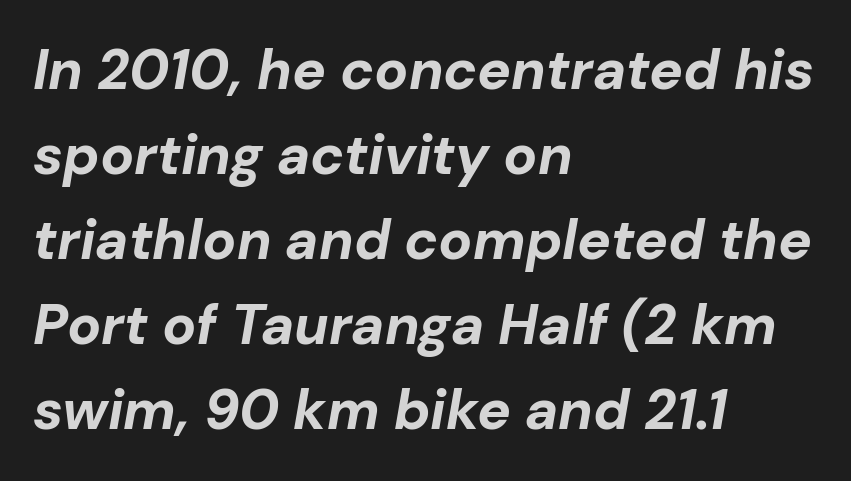
These lines sit exactly where default settings would place them. Each word holds together tightly as a unit, with standard inter-letter gaps. The typography opts for an oblique posture over an upright one. You could not count columns in this text — the font is proportionally spaced. Check the space under the baseline: it is left empty.
